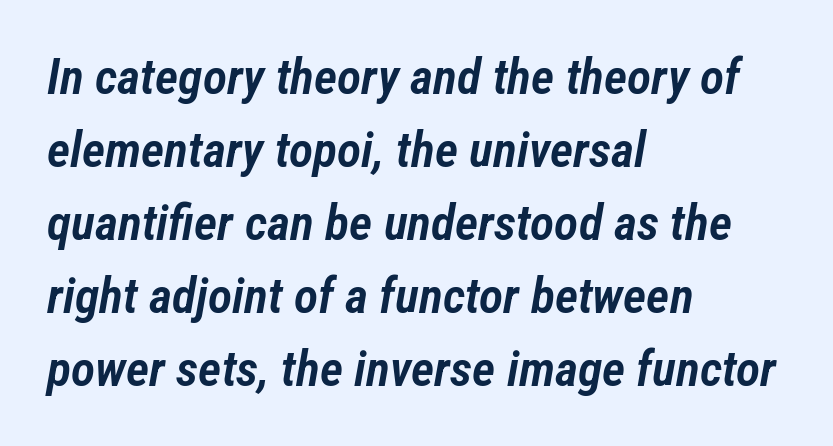
Q: Is the text bold? A: Semi-bold.
Q: Is the text italic (slanted)? A: Yes, it leans right by about 12 degrees.
Q: Is the text underlined? A: No.
Q: How is the paragraph aligned? A: Left-aligned.
Q: Is the spacing between letters normal or unusually wide? A: Normal.
Q: Is the spacing between lines tight, normal or loose? A: Normal.
Q: Width (condensed, normal, or wide)? A: Condensed.
Q: Stroke contrast? A: Low.
Q: x-height? A: Medium.
Q: Monospaced? A: No.
